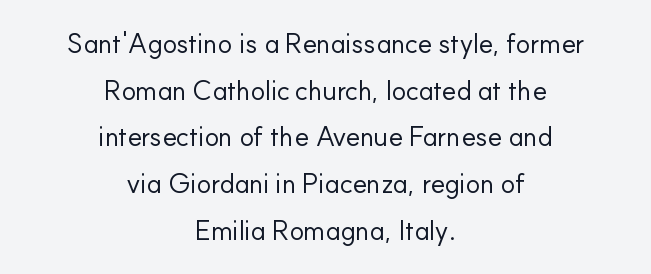
The image shows 27 px text type, upright; set centered, line spacing 1.73x, normal letter spacing, not underlined.
